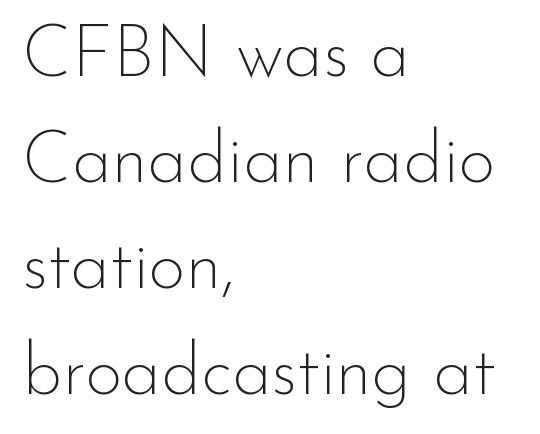
Posture: vertical. Underlining? Definitely not there. The typeface chosen for these lines omits serifs. All the whitespace from short lines collects on the right.
